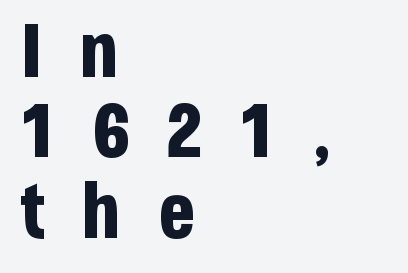
The image shows 78 px bold, condensed sans-serif type, upright; set left-aligned, tight line spacing (1.03x), unusually wide letter spacing (+0.47 em), not underlined; low stroke contrast and a large x-height.
